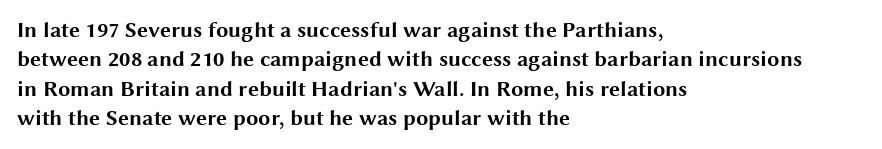
The vertical gap from one line to the next is medium. The rendering uses a bold face; every stroke is thick and dark. When letters stand straight like this, we call the style roman or upright. A typesetter would call this zero additional tracking.
